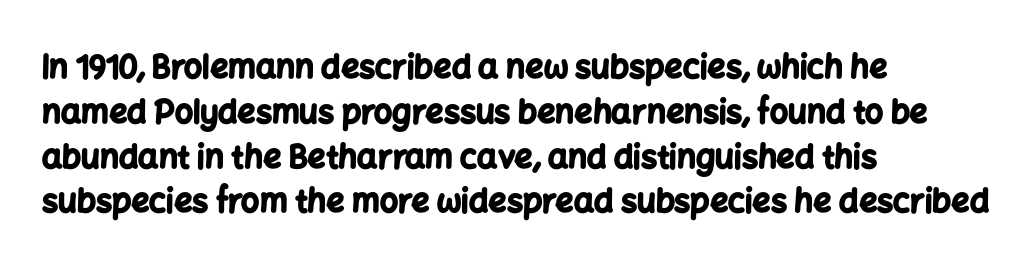
The image shows 32 px bold sans-serif type, upright; set left-aligned, normal line spacing (1.4x), normal letter spacing, not underlined; low stroke contrast and a medium x-height.
